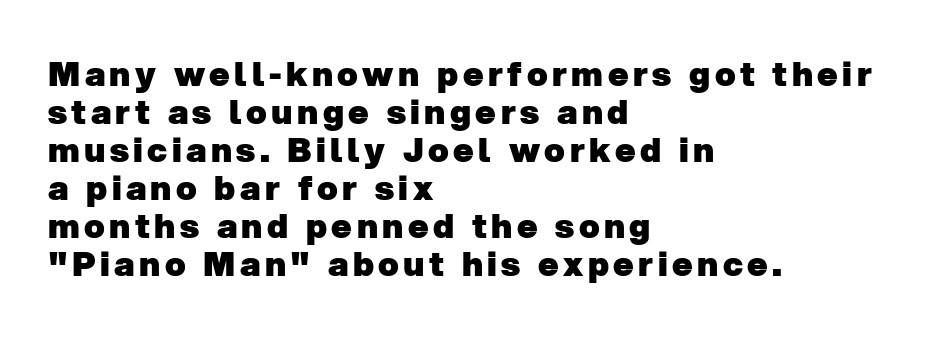
{"serif": "no", "bold": "yes", "weight": "heavy", "width": "normal", "stroke_contrast": "low", "x_height": "medium", "monospaced": "no", "underline": "no", "align": "left", "line_spacing": "tight", "line_spacing_ratio": 1.12, "glyph_px": 34}
